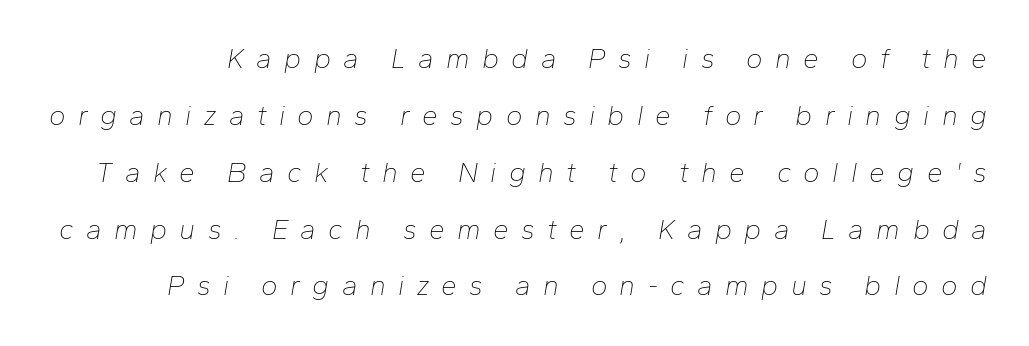
Q: Is the text bold? A: No.
Q: Is the text italic (slanted)? A: Yes, it leans right by about 10 degrees.
Q: Is the text underlined? A: No.
Q: Is the spacing between letters normal or unusually wide? A: Unusually wide.
Q: Is the spacing between lines tight, normal or loose? A: Loose.
Q: Width (condensed, normal, or wide)? A: Normal.
Q: Stroke contrast? A: Low.
Q: x-height? A: Medium.
Q: Monospaced? A: No.
